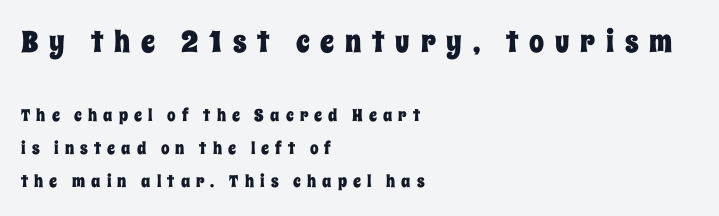
{"italic": "no", "width": "condensed", "stroke_contrast": "low", "x_height": "large", "monospaced": "no", "underline": "no", "align": "left", "line_spacing": "loose", "line_spacing_ratio": 1.94, "letter_spacing": "wide", "letter_spacing_em": 0.36, "larger_block": "first", "size_ratio": 1.76, "glyph_px": 30}
